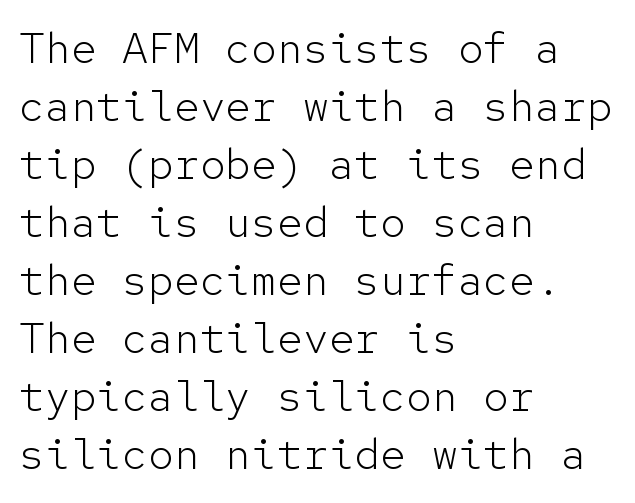
The image shows 43 px light sans-serif type, upright, monospaced; set left-aligned, normal line spacing (1.35x), normal letter spacing, not underlined; low stroke contrast and a medium x-height.
